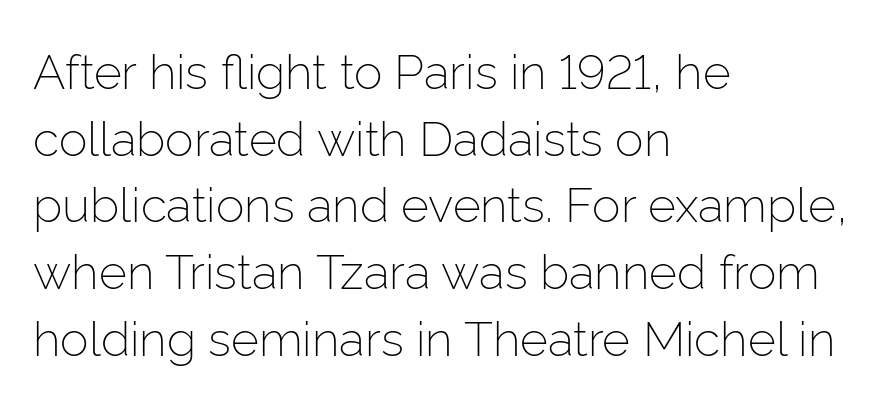
The image shows 48 px light sans-serif type, upright; set left-aligned, normal line spacing (1.39x), normal letter spacing, not underlined; low stroke contrast and a medium x-height.
